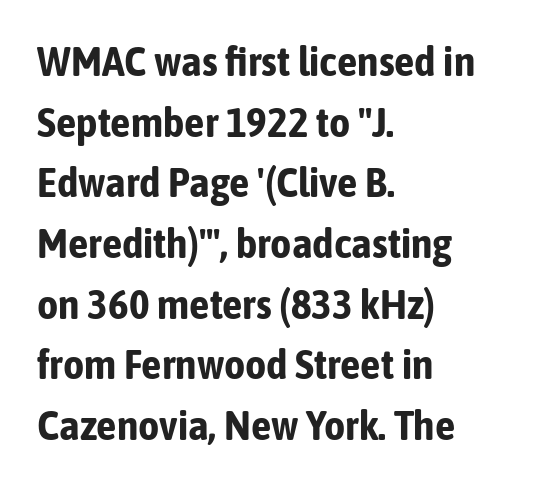
Q: Is the text bold? A: Yes.
Q: Is the text italic (slanted)? A: No, it is upright.
Q: Is the typeface a serif or a sans-serif typeface? A: Sans-serif.
Q: Is the text underlined? A: No.
Q: How is the paragraph aligned? A: Left-aligned.
Q: Is the spacing between letters normal or unusually wide? A: Normal.
Q: Is the spacing between lines tight, normal or loose? A: Normal.
Q: Width (condensed, normal, or wide)? A: Condensed.
Q: Stroke contrast? A: Low.
Q: x-height? A: Medium.
Q: Monospaced? A: No.
